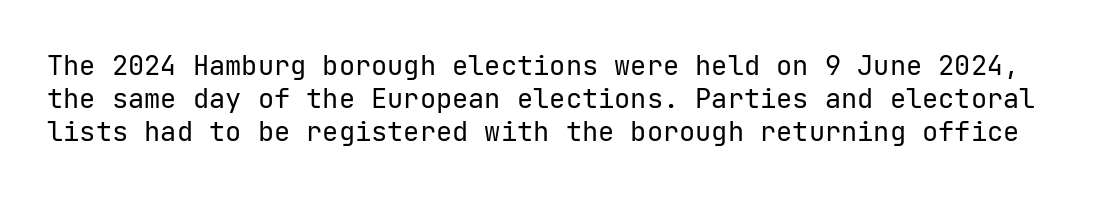
Q: Is the text bold? A: No.
Q: Is the text italic (slanted)? A: No, it is upright.
Q: Is the text underlined? A: No.
Q: Is the spacing between letters normal or unusually wide? A: Normal.
